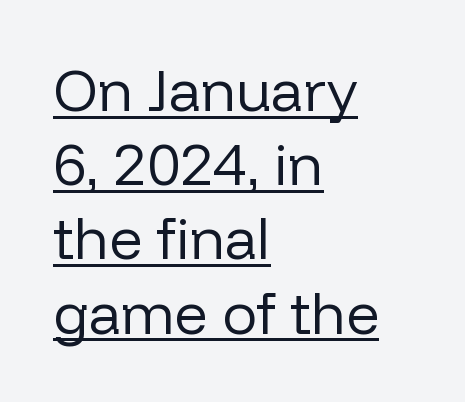
Does the type have serifs? No, each stem ends abruptly. Underline: present. A typesetter would call this zero additional tracking. Which margin do the lines hug? The left one — the right edge is uneven.
